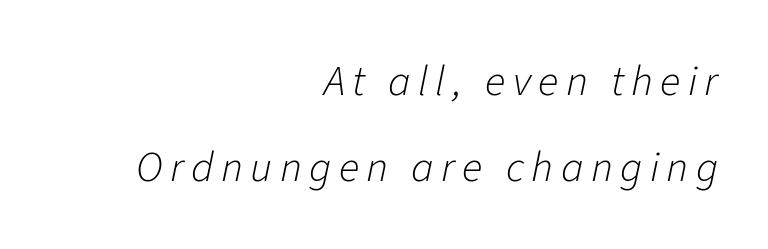
Q: Is the text bold? A: No.
Q: Is the text italic (slanted)? A: Yes, it leans right by about 11 degrees.
Q: Is the text underlined? A: No.
Q: How is the paragraph aligned? A: Right-aligned.
Q: Is the spacing between lines tight, normal or loose? A: Loose.
Q: Width (condensed, normal, or wide)? A: Normal.
Q: Stroke contrast? A: Low.
Q: x-height? A: Medium.
Q: Monospaced? A: No.
